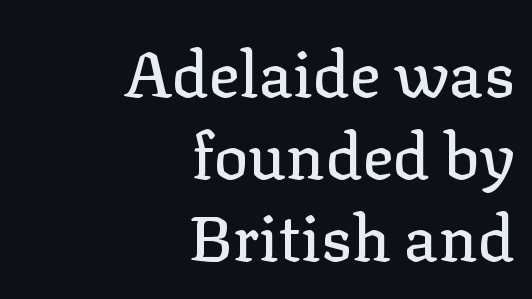
The image shows 64 px serif type, upright; set right-aligned, normal line spacing (1.28x), normal letter spacing, not underlined; low stroke contrast and a medium x-height.
